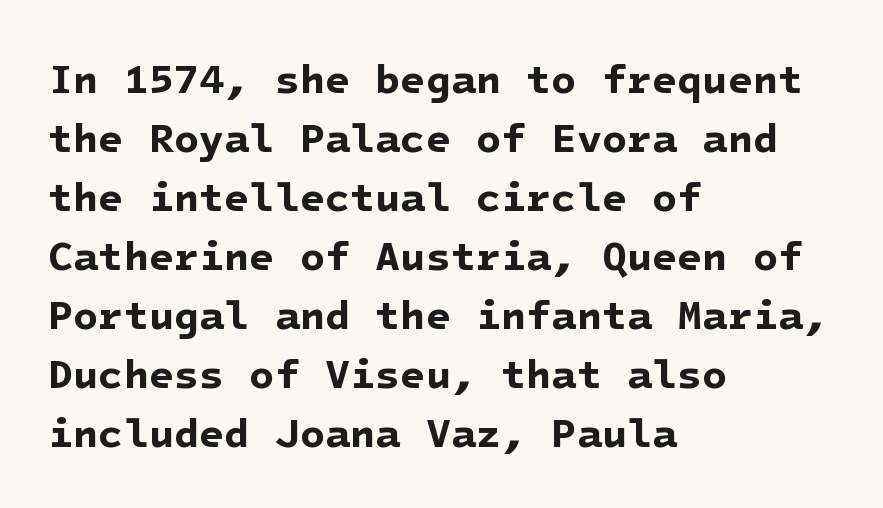
Q: Is the text bold? A: Yes.
Q: Is the typeface a serif or a sans-serif typeface? A: Sans-serif.
Q: Is the text underlined? A: No.
Q: How is the paragraph aligned? A: Left-aligned.
Q: Is the spacing between letters normal or unusually wide? A: Normal.
Q: Is the spacing between lines tight, normal or loose? A: Normal.
Q: Width (condensed, normal, or wide)? A: Normal.
Q: Stroke contrast? A: Low.
Q: x-height? A: Medium.
